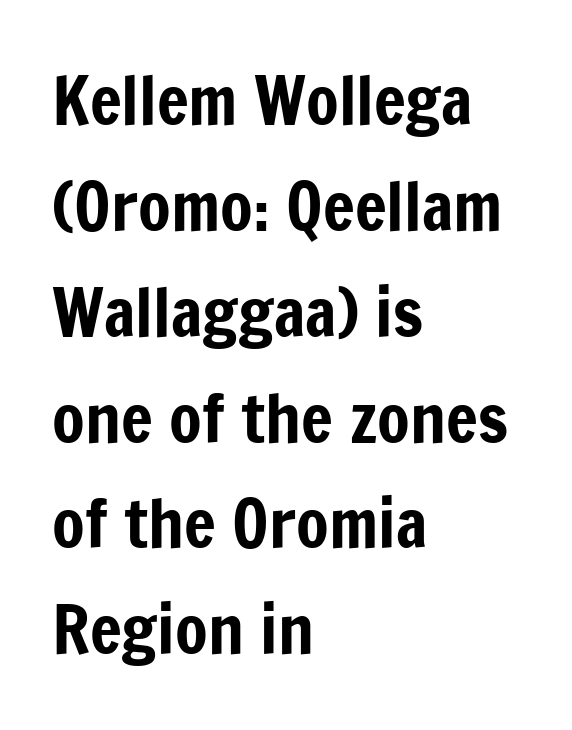
The image shows 67 px condensed sans-serif type, upright; set left-aligned, normal line spacing (1.58x), normal letter spacing, not underlined; low stroke contrast and a medium x-height.
